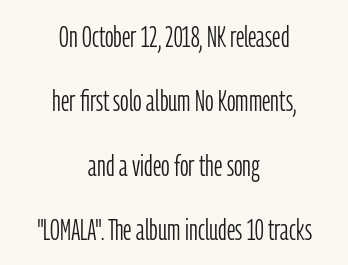
{"serif": "no", "italic": "no", "bold": "no", "weight": "light", "width": "condensed", "stroke_contrast": "low", "x_height": "medium", "monospaced": "no", "underline": "no", "align": "center", "line_spacing": "loose", "line_spacing_ratio": 2.15, "letter_spacing": "normal", "letter_spacing_em": 0.0, "glyph_px": 30}
